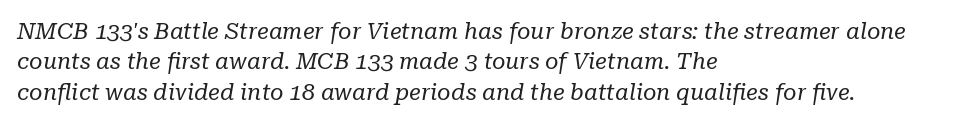
Q: Is the text bold? A: No.
Q: Is the text italic (slanted)? A: Yes, it leans right by about 10 degrees.
Q: Is the text underlined? A: No.
Q: How is the paragraph aligned? A: Left-aligned.
Q: Is the spacing between letters normal or unusually wide? A: Normal.
Q: Is the spacing between lines tight, normal or loose? A: Normal.
